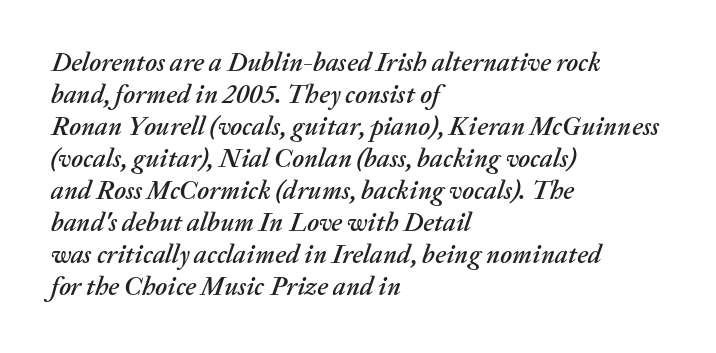
{"italic": "yes", "lean": "right", "slant_degrees": 20, "underline": "no", "align": "left", "line_spacing_ratio": 1.23, "letter_spacing": "normal", "letter_spacing_em": 0.0, "glyph_px": 26}
